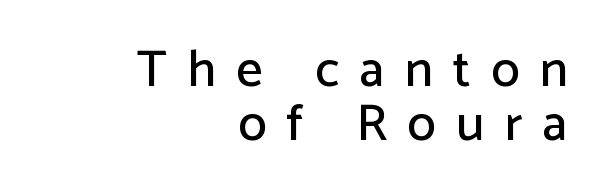
The image shows 52 px sans-serif type, upright; set right-aligned, tight line spacing (1.04x), unusually wide letter spacing (+0.39 em), not underlined; low stroke contrast and a medium x-height.
